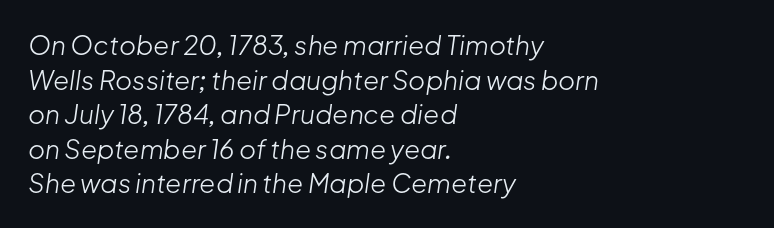
Plain, unruled lines of type. Is the type slanted? Yes — the strokes lean at a clear angle. Vertical stems look standard width or narrower in stroke. This rendering uses left alignment, leaving the right contour irregular.
